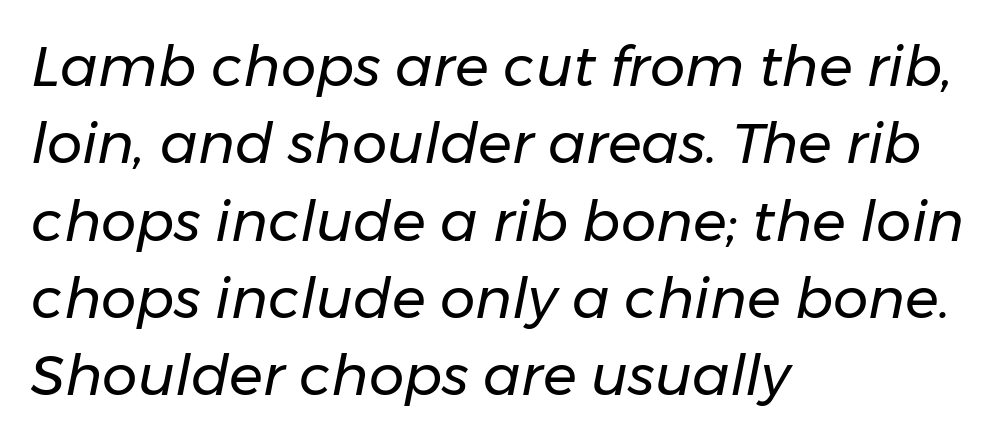
The image shows 56 px regular-weight type, italic (leaning right); set left-aligned, normal line spacing (1.38x), normal letter spacing, not underlined; low stroke contrast and a medium x-height.
